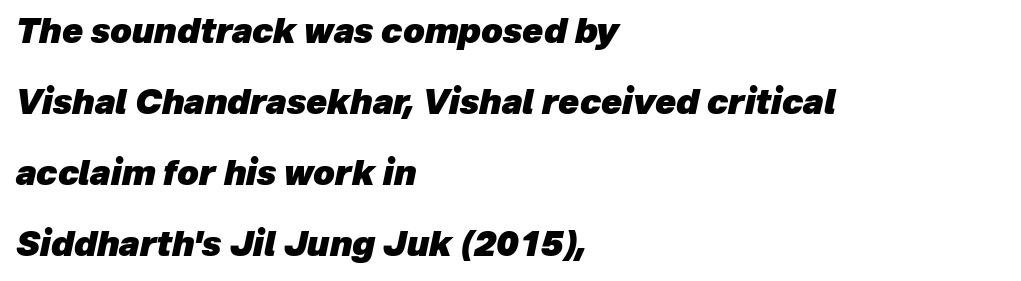
{"italic": "yes", "lean": "right", "slant_degrees": 12, "bold": "yes", "weight": "heavy", "width": "normal", "stroke_contrast": "low", "x_height": "medium", "monospaced": "no", "underline": "no", "align": "left", "line_spacing": "loose", "line_spacing_ratio": 2.09, "letter_spacing": "normal", "letter_spacing_em": 0.0, "glyph_px": 34}
